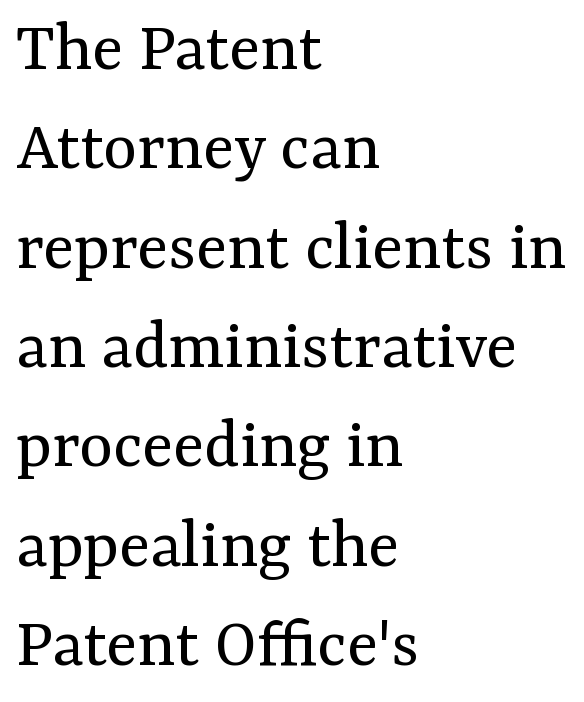
{"serif": "yes", "italic": "no", "bold": "no", "weight": "regular", "width": "normal", "stroke_contrast": "medium", "x_height": "medium", "monospaced": "no", "underline": "no", "align": "left", "line_spacing": "normal", "line_spacing_ratio": 1.38, "letter_spacing": "normal", "letter_spacing_em": 0.0, "glyph_px": 72}
